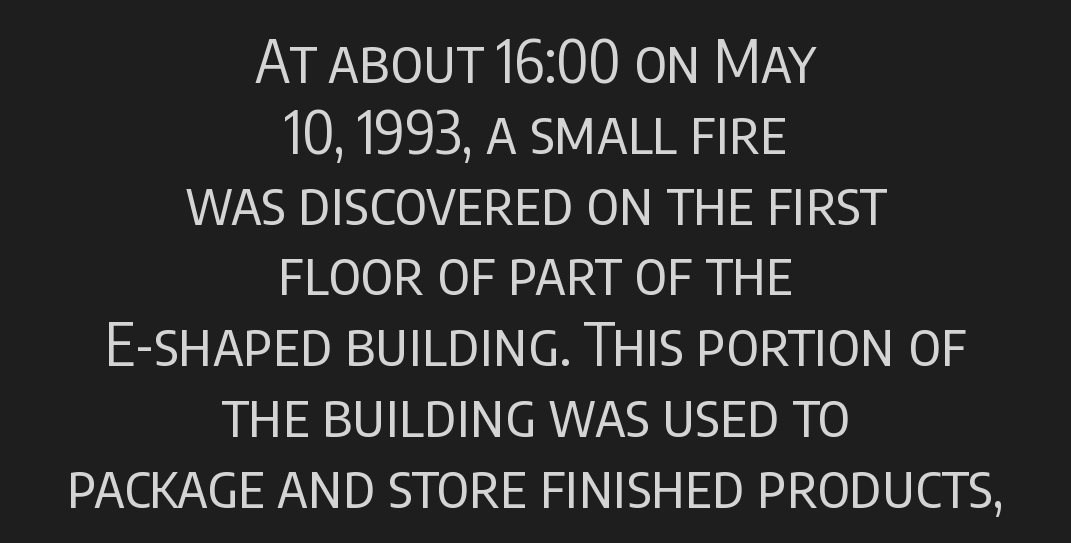
The characters display no serif detailing; their extremities are plain. This reads as an unemphasized weight, regular at the heaviest. These lines stack symmetrically, like a column narrowing and widening about its center. Nobody drew a line under any word here. Look at the tracking — it's just the regular setting, nothing added.
